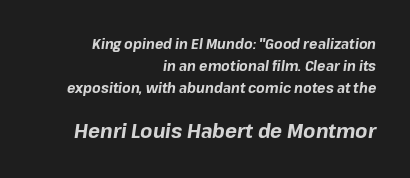
Q: Is the text bold? A: Yes.
Q: Is the text italic (slanted)? A: Yes, it leans right by about 8 degrees.
Q: Is the text underlined? A: No.
Q: How is the paragraph aligned? A: Right-aligned.
Q: Is the spacing between letters normal or unusually wide? A: Normal.
Q: Is the spacing between lines tight, normal or loose? A: Normal.
Q: Which block of text is set in a larger size, the first (top) or the second (bottom)? A: The second (bottom) one.
